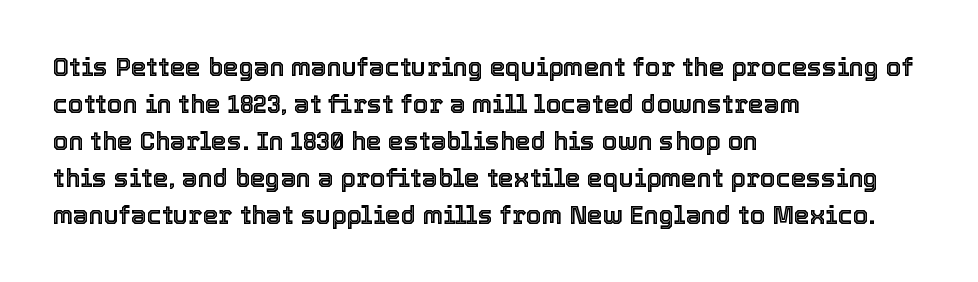
The image shows 25 px text type, upright; set left-aligned, normal line spacing (1.48x), normal letter spacing, not underlined.
